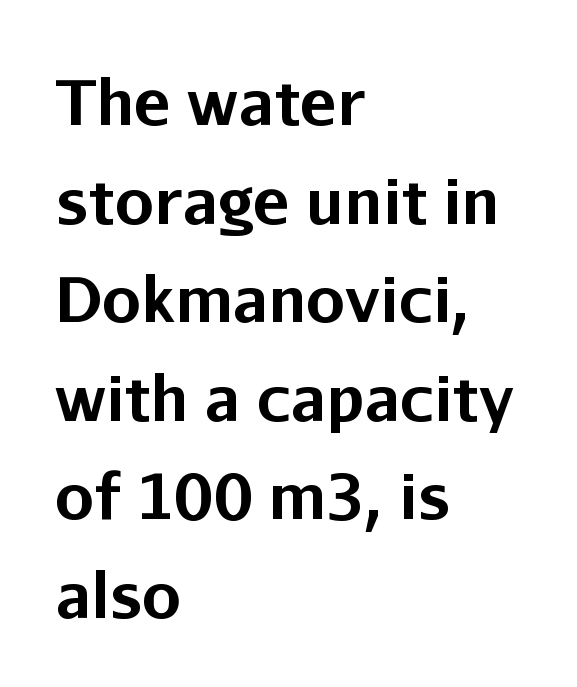
Q: Is the text bold? A: Yes.
Q: Is the text italic (slanted)? A: No, it is upright.
Q: Is the typeface a serif or a sans-serif typeface? A: Sans-serif.
Q: Is the text underlined? A: No.
Q: How is the paragraph aligned? A: Left-aligned.
Q: Is the spacing between letters normal or unusually wide? A: Normal.
Q: Is the spacing between lines tight, normal or loose? A: Normal.
Q: Width (condensed, normal, or wide)? A: Normal.
Q: Stroke contrast? A: Low.
Q: x-height? A: Medium.
Q: Monospaced? A: No.
